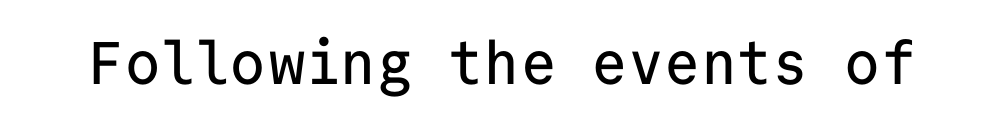
The image shows 60 px sans-serif type, upright, monospaced; set normal letter spacing, not underlined; low stroke contrast and a medium x-height.
